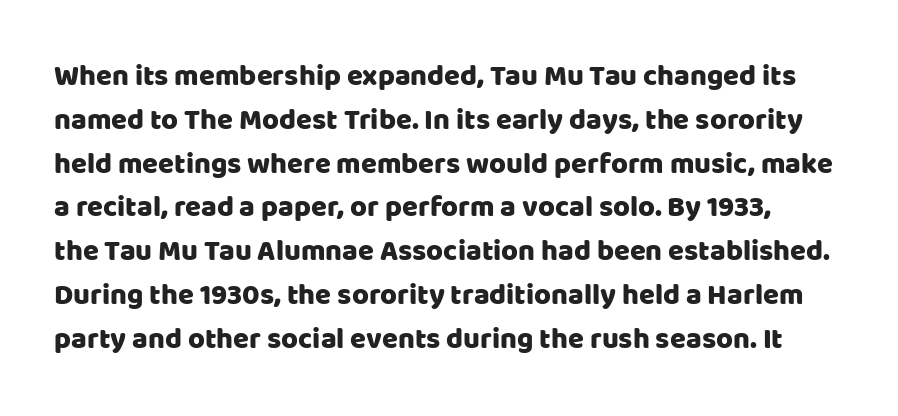
The image shows 29 px sans-serif type, upright; set normal line spacing (1.51x), normal letter spacing, not underlined; low stroke contrast and a large x-height.
